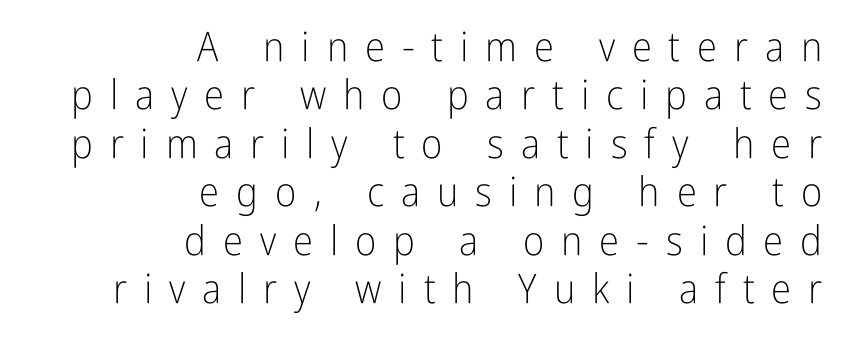
Glyph-to-glyph distance is far greater than everyday printed text. Notice how the stems are strictly vertical — no italics here. Proportional: the letters do not fall into vertical columns. Are there feet on the stems? There aren't — it's a sans. Horizontally, the lines are justified to the trailing edge only.
